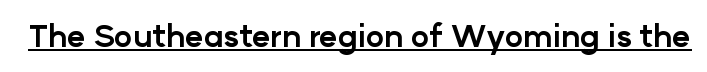
{"serif": "no", "italic": "no", "bold": "yes", "weight": "bold", "width": "normal", "stroke_contrast": "low", "x_height": "medium", "monospaced": "no", "underline": "yes", "letter_spacing": "normal", "letter_spacing_em": 0.0, "glyph_px": 31}
